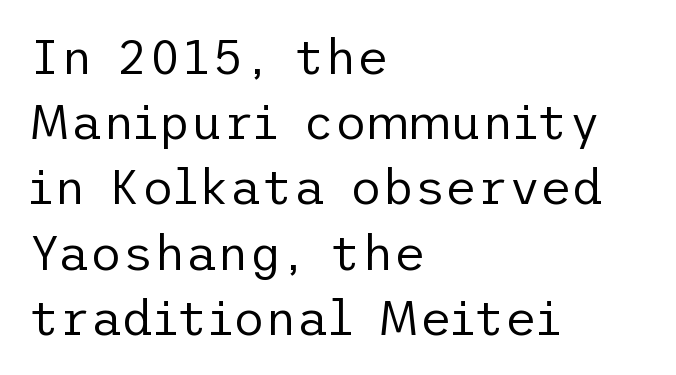
The image shows 49 px regular-weight sans-serif type, upright; set left-aligned, normal line spacing (1.33x), normal letter spacing, not underlined; low stroke contrast and a medium x-height.
